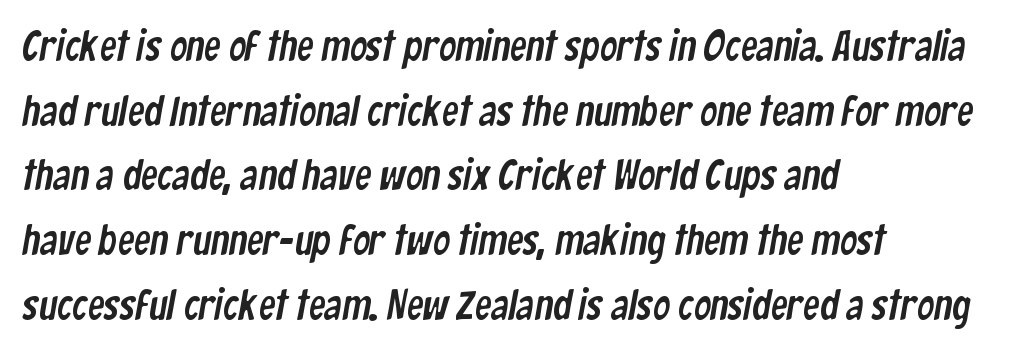
What stands out about the letter spacing? Nothing — it is the standard amount. Each row of text sits above clean, open space. The rendering anchors every line to the left-hand side. One glance says typical: line gaps are just what's usual. Is this a fixed-width face? No — the glyphs have proportional, varying widths. The characters display no serif detailing; their extremities are plain.
